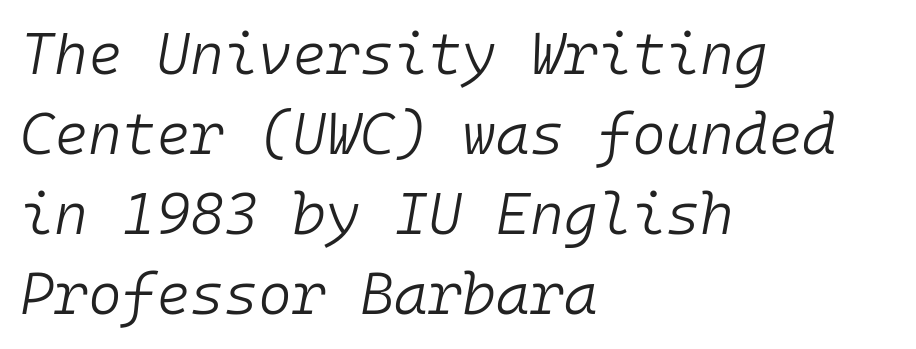
{"italic": "yes", "lean": "right", "slant_degrees": 10, "bold": "no", "weight": "light", "width": "normal", "stroke_contrast": "low", "x_height": "medium", "monospaced": "yes", "underline": "no", "align": "left", "line_spacing": "normal", "line_spacing_ratio": 1.38, "letter_spacing": "normal", "letter_spacing_em": 0.0, "glyph_px": 58}
